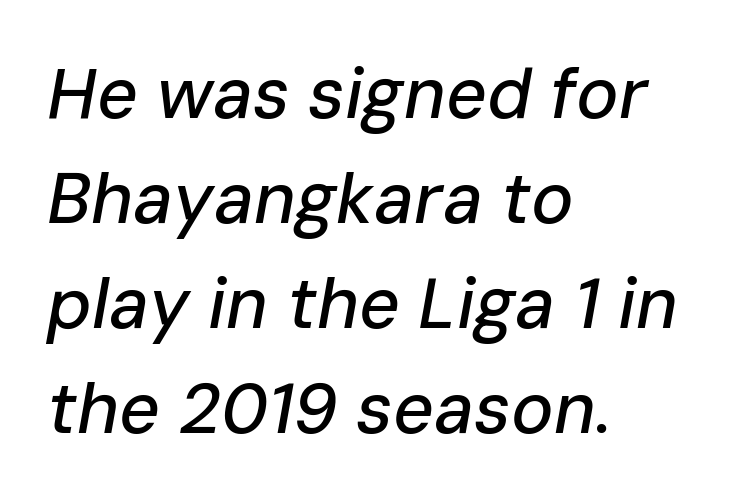
Q: Is the text italic (slanted)? A: Yes, it leans right by about 10 degrees.
Q: Is the text underlined? A: No.
Q: How is the paragraph aligned? A: Left-aligned.
Q: Is the spacing between letters normal or unusually wide? A: Normal.
Q: Is the spacing between lines tight, normal or loose? A: Normal.
Q: Width (condensed, normal, or wide)? A: Normal.
Q: Stroke contrast? A: Low.
Q: x-height? A: Medium.
Q: Monospaced? A: No.
